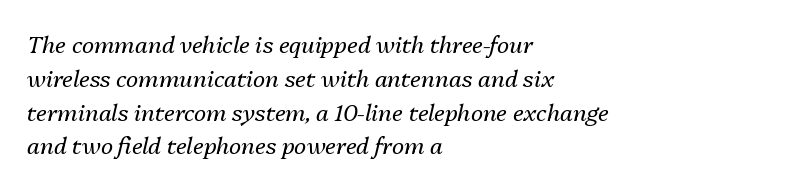
The image shows 23 px text type, italic (leaning right); set left-aligned, normal line spacing (1.47x), normal letter spacing, not underlined.
